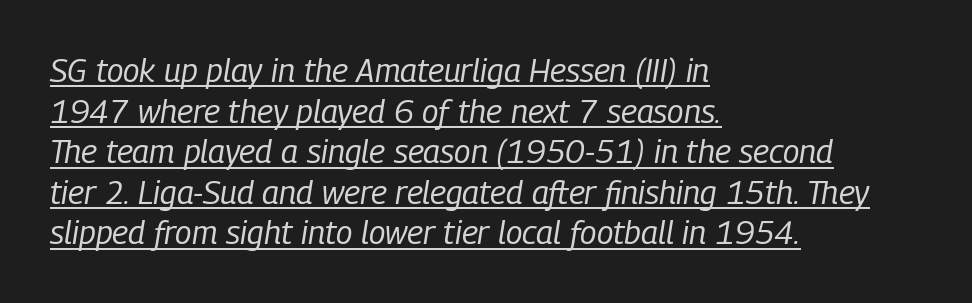
Quick note: underline on. The typography opts for an oblique posture over an upright one. The strokes carry an ordinary text weight at most. Think of a printed novel: that variable character pitch is what you see here. In CSS terms this would be text-align: left.
